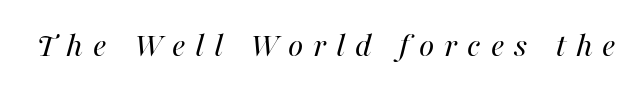
{"italic": "yes", "lean": "right", "slant_degrees": 16, "bold": "no", "weight": "regular", "width": "normal", "stroke_contrast": "high", "x_height": "medium", "monospaced": "no", "underline": "no", "letter_spacing": "wide", "letter_spacing_em": 0.28, "glyph_px": 35}
